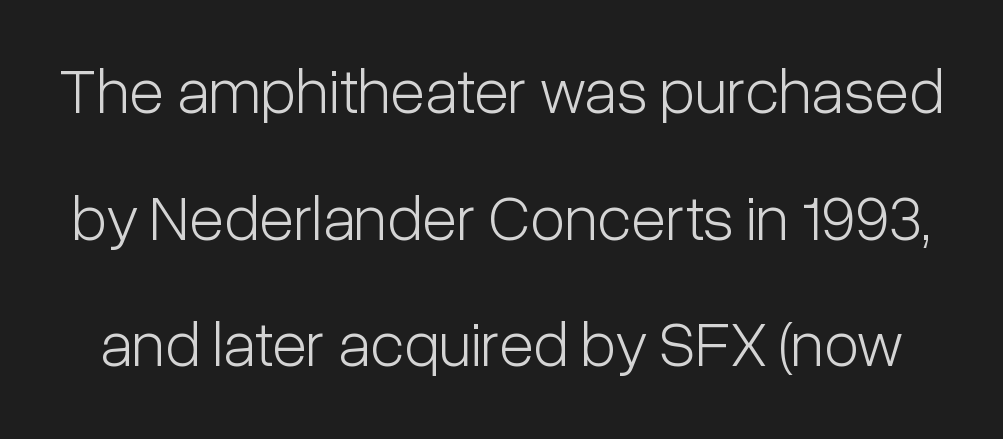
{"serif": "no", "italic": "no", "bold": "no", "weight": "light", "width": "condensed", "stroke_contrast": "low", "x_height": "medium", "monospaced": "no", "underline": "no", "line_spacing": "loose", "line_spacing_ratio": 1.98, "letter_spacing": "normal", "letter_spacing_em": 0.0, "glyph_px": 64}
